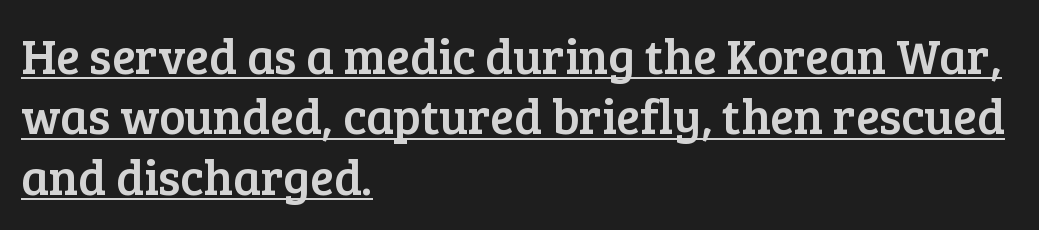
The text block is weighted toward the left margin, trailing off unevenly rightward. Tracking value appears to be zero — textbook default spacing. Decoration check: the copy is underlined. Unlike a clean sans, this face finishes its strokes with serifs.
